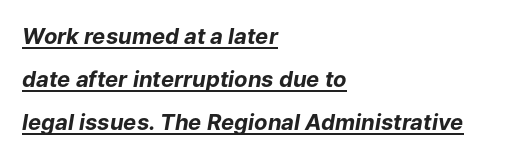
{"italic": "yes", "lean": "right", "slant_degrees": 9, "bold": "yes", "underline": "yes", "align": "left", "line_spacing": "loose", "line_spacing_ratio": 1.95, "letter_spacing": "normal", "letter_spacing_em": 0.0, "glyph_px": 22}
